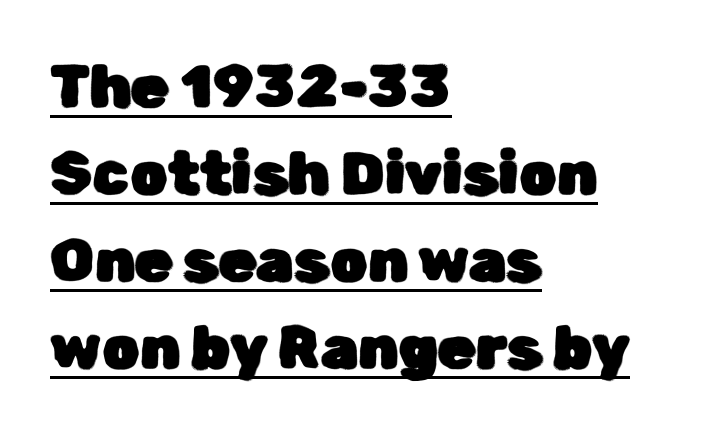
The letters advance in unequal steps, a hallmark of proportional type. When letters stand straight like this, we call the style roman or upright. Compared with a centered layout, this one pins lines to the left instead. The lettering is marked with a stroke running underneath it.
